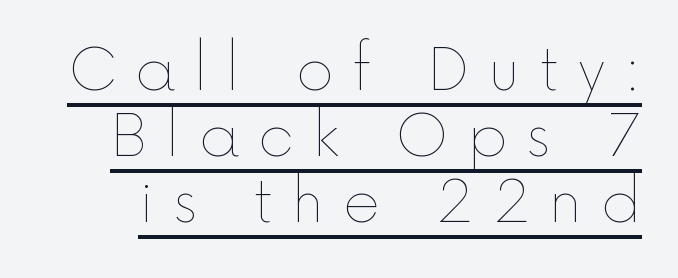
Stroke thickness stays within the range of a standard reading face or lighter. Posture: upright roman. Quick note: underline on. Is the letter spacing exaggerated? Yes — the characters are pushed far apart. Proportional: the letters do not fall into vertical columns.
